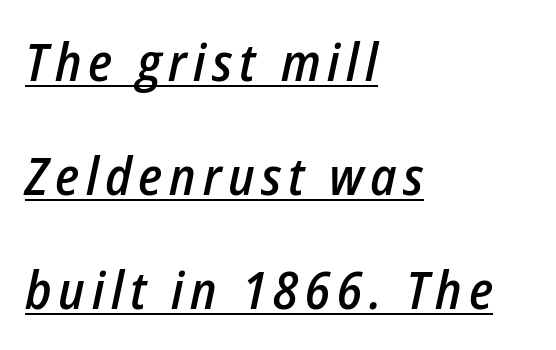
You can tell it's italic because the verticals aren't actually vertical. A student would call this left alignment; a typographer would say flush left, rag right. In terms of leading, this rendering errs on the spacious side. Proportional: the letters do not fall into vertical columns. Bold? Not quite — semibold, heavier than regular but stopping short. A continuous stroke trails under the words, as in a hyperlink.
